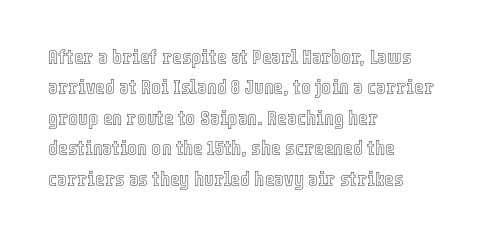
Q: Is the text italic (slanted)? A: No, it is upright.
Q: Is the text underlined? A: No.
Q: How is the paragraph aligned? A: Left-aligned.
Q: Is the spacing between letters normal or unusually wide? A: Normal.
Q: Is the spacing between lines tight, normal or loose? A: Normal.
